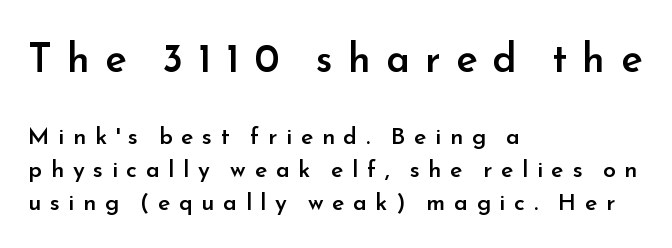
The image shows 40 px semibold sans-serif type, upright; set left-aligned, normal line spacing (1.44x), unusually wide letter spacing (+0.38 em), not underlined; the first (top) block is 1.74x larger; low stroke contrast and a small x-height.
